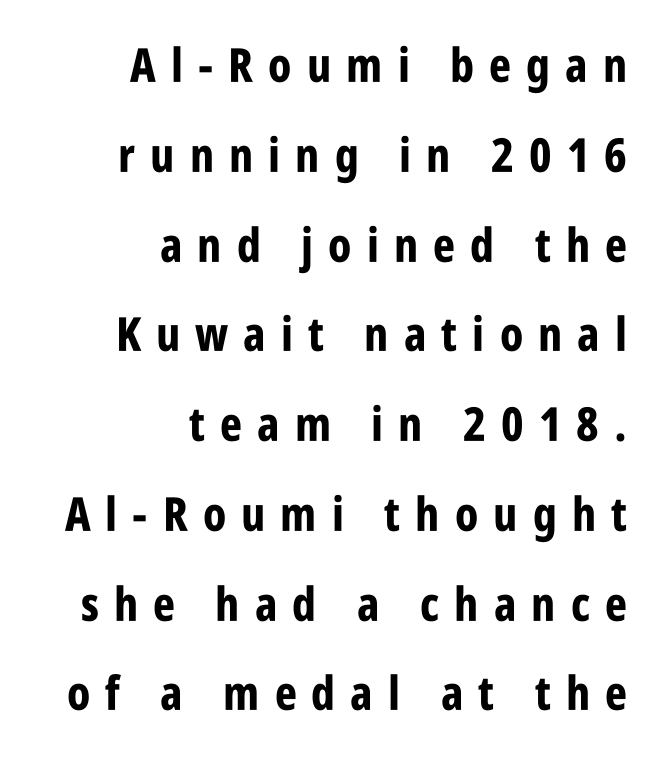
{"serif": "no", "italic": "no", "bold": "yes", "weight": "bold", "width": "condensed", "stroke_contrast": "low", "x_height": "large", "monospaced": "no", "underline": "no", "align": "right", "line_spacing": "loose", "line_spacing_ratio": 1.91, "letter_spacing": "wide", "letter_spacing_em": 0.32, "glyph_px": 47}
